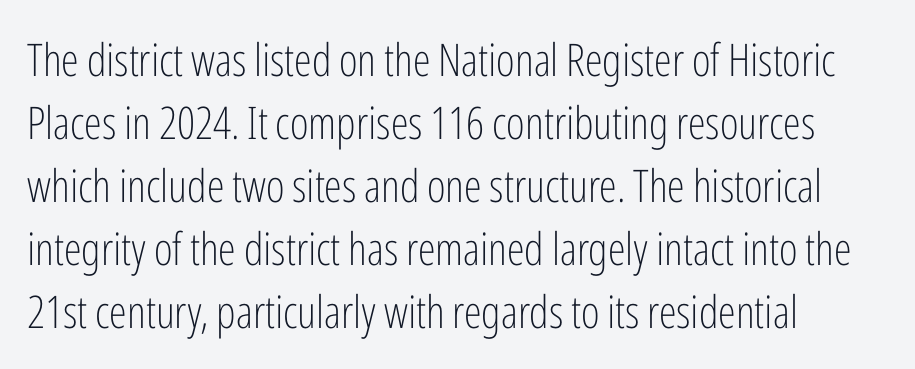
Q: Is the text bold? A: No.
Q: Is the text italic (slanted)? A: No, it is upright.
Q: Is the typeface a serif or a sans-serif typeface? A: Sans-serif.
Q: Is the text underlined? A: No.
Q: How is the paragraph aligned? A: Left-aligned.
Q: Is the spacing between letters normal or unusually wide? A: Normal.
Q: Is the spacing between lines tight, normal or loose? A: Normal.
Q: Width (condensed, normal, or wide)? A: Condensed.
Q: Stroke contrast? A: Low.
Q: x-height? A: Medium.
Q: Monospaced? A: No.
